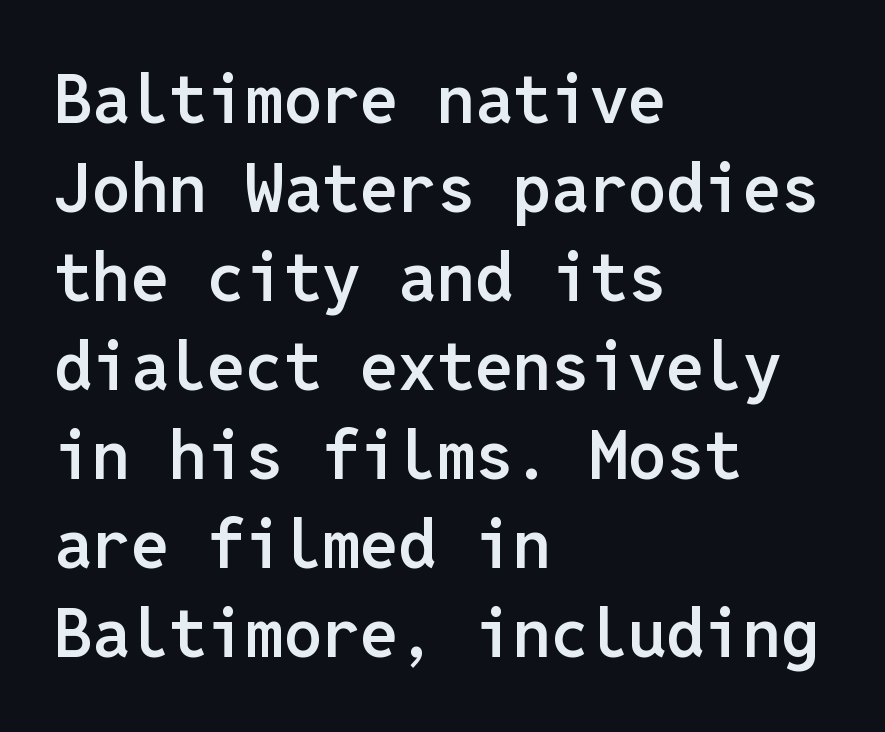
The image shows 68 px semibold sans-serif type, upright, monospaced; set left-aligned, normal line spacing (1.31x), normal letter spacing, not underlined; low stroke contrast and a medium x-height.
